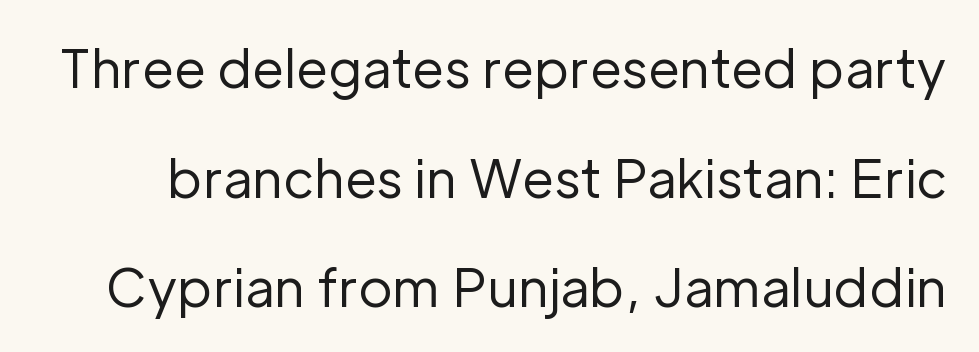
The image shows 52 px regular-weight sans-serif type, upright; set loose line spacing (2.11x), normal letter spacing, not underlined; low stroke contrast and a medium x-height.
